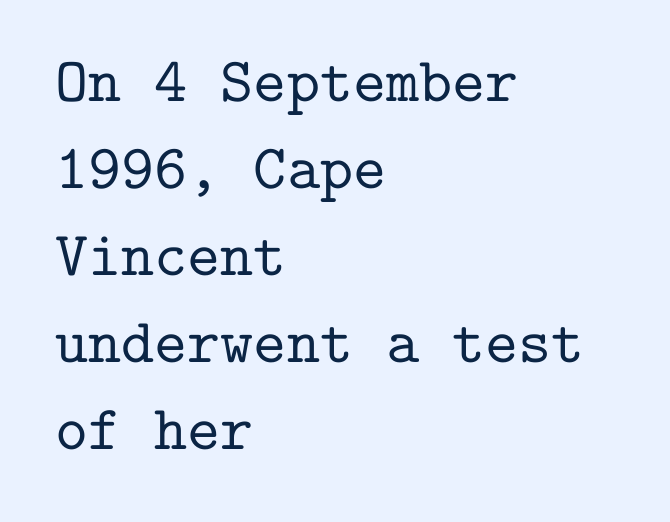
A typesetter would call this zero additional tracking. Is this a sans? No — the strokes have serifs. Left-aligned paragraph, ragged on the right. The letters stand straight up with perfectly vertical stems.
